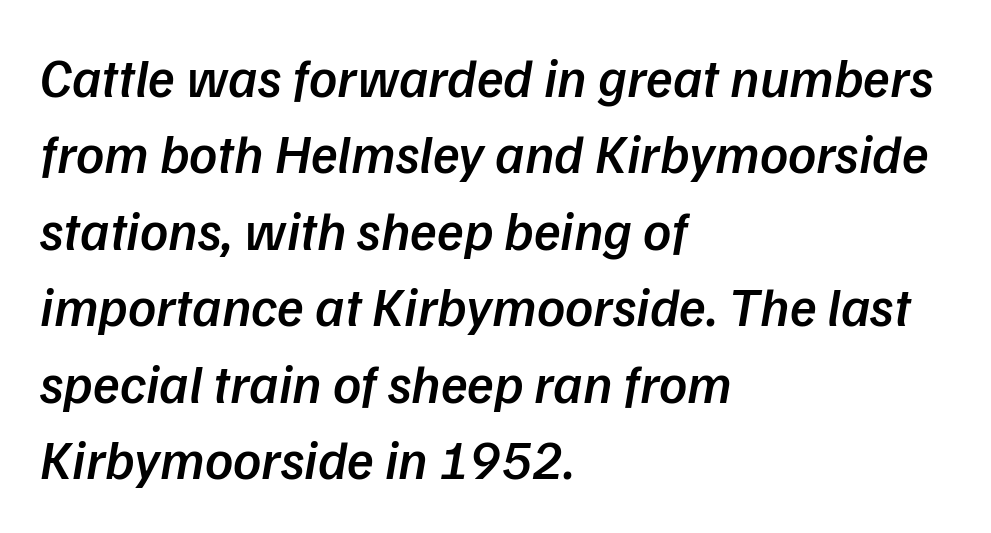
Q: Is the text bold? A: Semi-bold.
Q: Is the text italic (slanted)? A: Yes, it leans right by about 9 degrees.
Q: Is the text underlined? A: No.
Q: How is the paragraph aligned? A: Left-aligned.
Q: Is the spacing between letters normal or unusually wide? A: Normal.
Q: Is the spacing between lines tight, normal or loose? A: Normal.
Q: Width (condensed, normal, or wide)? A: Normal.
Q: Stroke contrast? A: Low.
Q: x-height? A: Medium.
Q: Monospaced? A: No.
